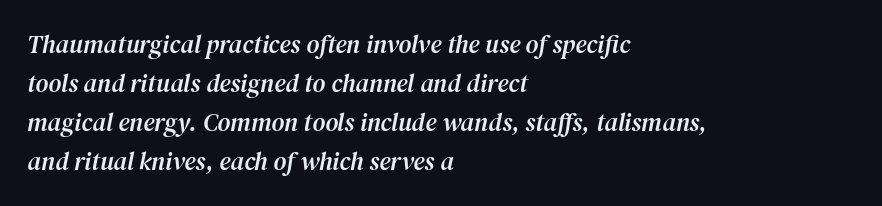
The specimen omits any rule beneath the text block's lines. The glyphs look as if they've been sheared to an angle. The text block is weighted toward the left margin, trailing off unevenly rightward. Vertically, the passage feels balanced, rows spaced as you'd expect. Tracking here is standard; glyphs follow each other at the usual distance.
